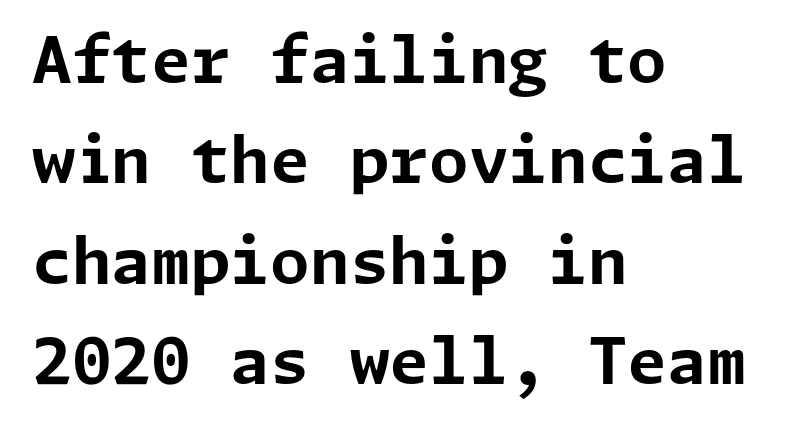
Q: Is the text bold? A: Yes.
Q: Is the text italic (slanted)? A: No, it is upright.
Q: Is the typeface a serif or a sans-serif typeface? A: Sans-serif.
Q: Is the text underlined? A: No.
Q: How is the paragraph aligned? A: Left-aligned.
Q: Is the spacing between letters normal or unusually wide? A: Normal.
Q: Is the spacing between lines tight, normal or loose? A: Normal.
Q: Width (condensed, normal, or wide)? A: Normal.
Q: Stroke contrast? A: Low.
Q: x-height? A: Medium.
